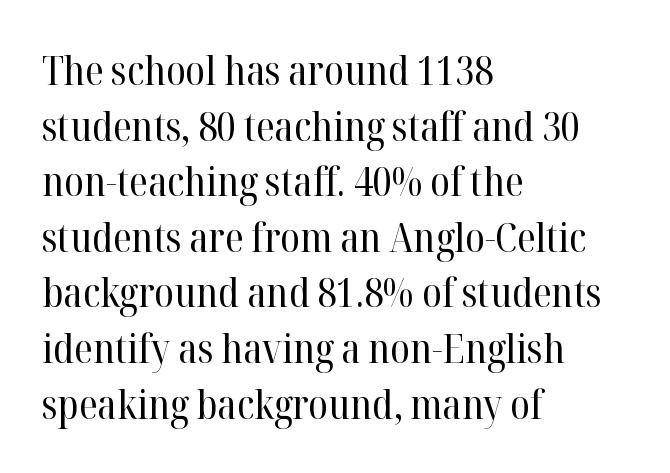
The image shows 40 px regular-weight serif type, upright; set left-aligned, normal line spacing (1.39x), normal letter spacing, not underlined; high stroke contrast and a medium x-height.
